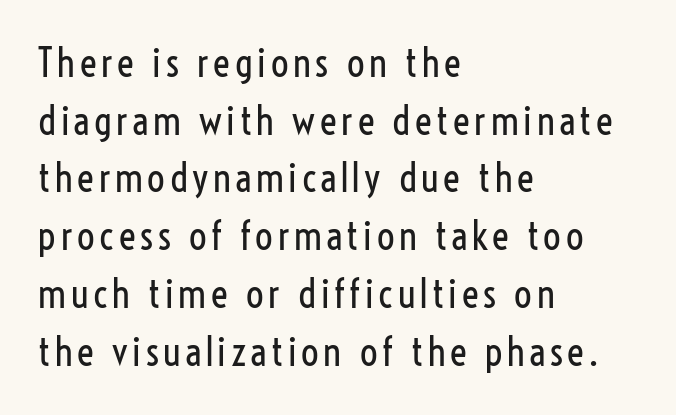
The image shows 39 px regular-weight, condensed sans-serif type, upright; set left-aligned, normal line spacing (1.48x), not underlined; low stroke contrast and a medium x-height.
